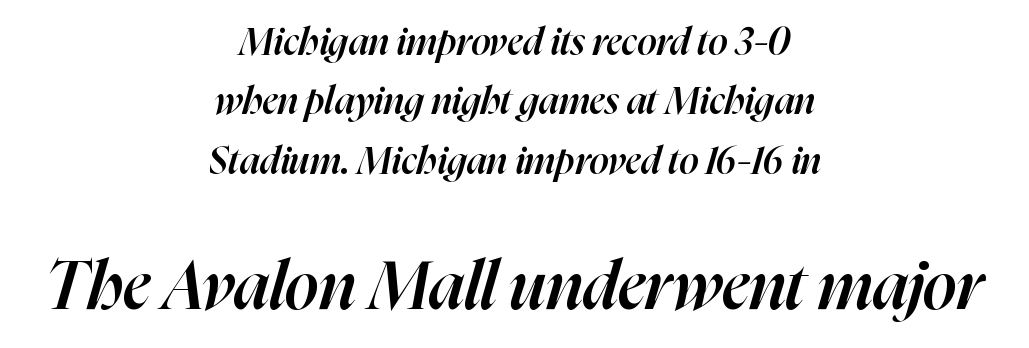
Does the weight exceed regular? Yes, but only to semibold. Summary of vertical rhythm: regular, with standard interline spacing. The baseline area is clear. Reading top to bottom, the characters get bigger at the block break. Do the characters align in a grid? No, the font is proportional. Would a proofreader flag this as italicized? Yes.
